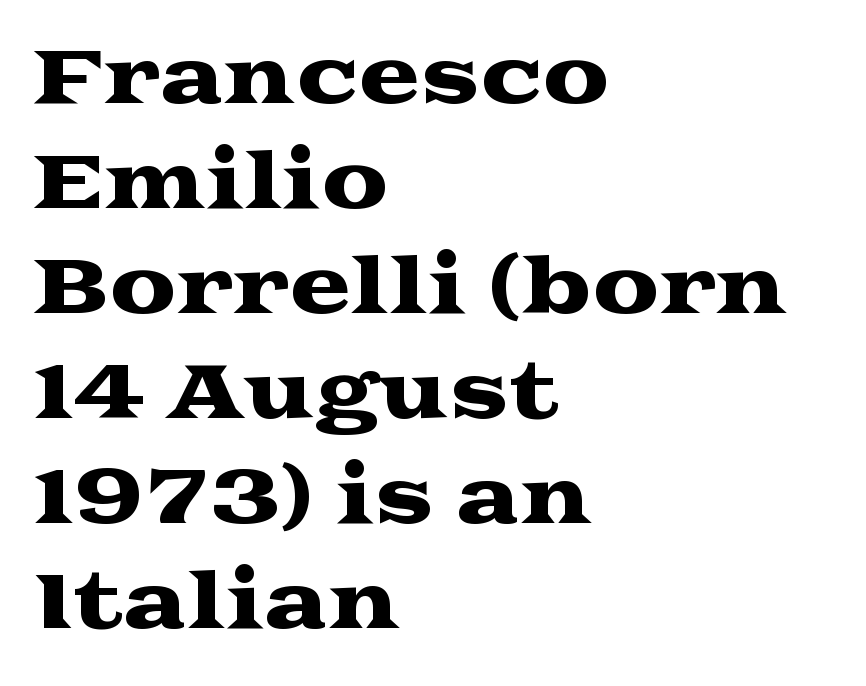
The image shows 74 px wide serif type, upright; set left-aligned, normal line spacing (1.42x), normal letter spacing, not underlined; medium stroke contrast and a medium x-height.
